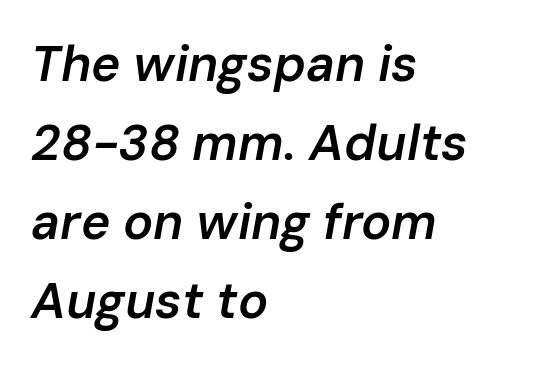
The sample has been set in demibold, a notch under bold. The rendering uses a moderate line-height, typical for paragraphs. Casual observation: everything's shoved over to the left. Slanted lettering throughout.
